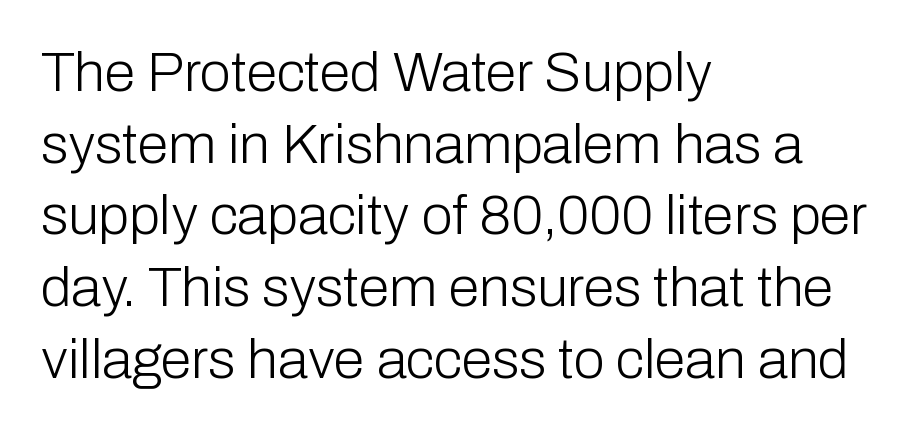
Q: Is the text bold? A: No.
Q: Is the text italic (slanted)? A: No, it is upright.
Q: Is the typeface a serif or a sans-serif typeface? A: Sans-serif.
Q: Is the text underlined? A: No.
Q: How is the paragraph aligned? A: Left-aligned.
Q: Is the spacing between letters normal or unusually wide? A: Normal.
Q: Is the spacing between lines tight, normal or loose? A: Normal.
Q: Width (condensed, normal, or wide)? A: Normal.
Q: Stroke contrast? A: Low.
Q: x-height? A: Medium.
Q: Monospaced? A: No.
